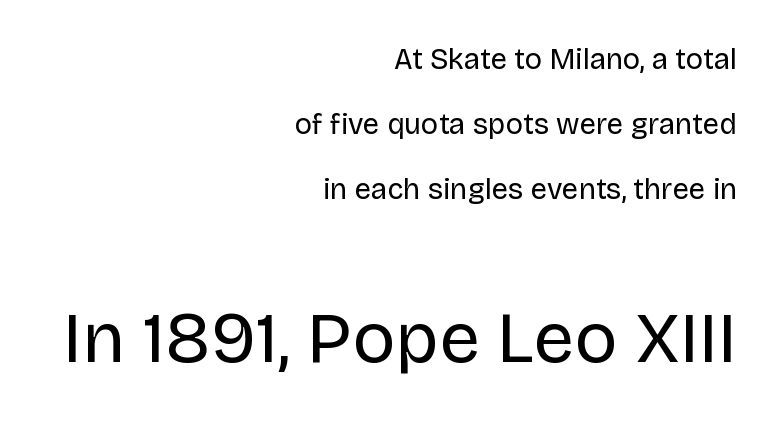
{"serif": "no", "italic": "no", "bold": "no", "weight": "regular", "width": "normal", "stroke_contrast": "low", "x_height": "large", "monospaced": "no", "underline": "no", "align": "right", "line_spacing": "loose", "line_spacing_ratio": 2.25, "letter_spacing": "normal", "letter_spacing_em": 0.0, "larger_block": "second", "size_ratio": 2.48, "glyph_px": 72}
